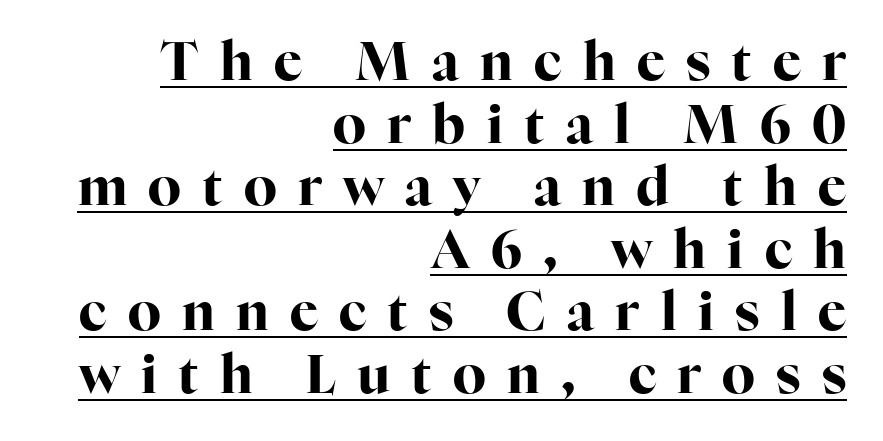
{"serif": "yes", "italic": "no", "bold": "yes", "weight": "bold", "width": "normal", "stroke_contrast": "high", "x_height": "medium", "monospaced": "no", "underline": "yes", "align": "right", "line_spacing_ratio": 1.18, "letter_spacing": "wide", "letter_spacing_em": 0.4, "glyph_px": 53}
